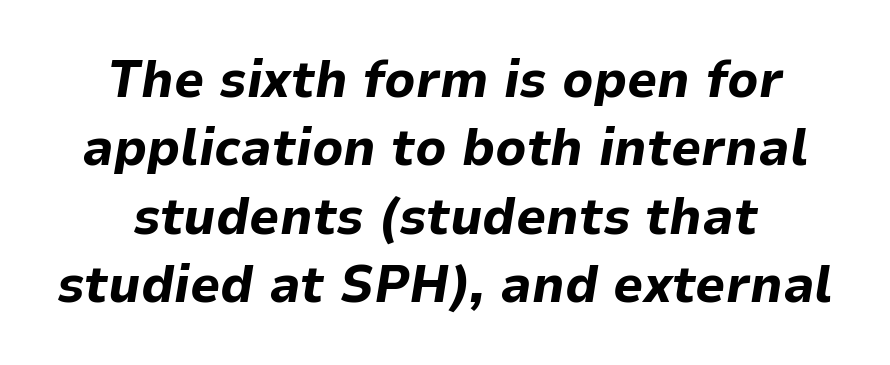
The image shows 53 px bold type, italic (leaning right); set centered, normal line spacing (1.29x), normal letter spacing, not underlined; low stroke contrast and a medium x-height.
